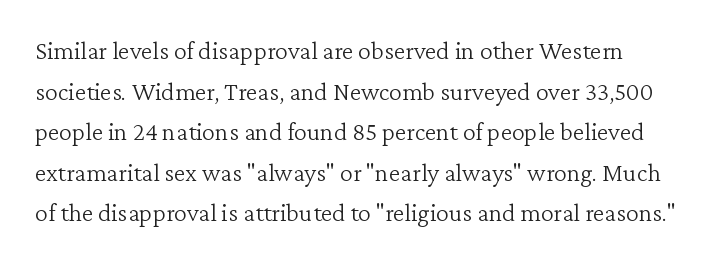
{"italic": "no", "bold": "no", "underline": "no", "line_spacing": "normal", "line_spacing_ratio": 1.56, "letter_spacing": "normal", "letter_spacing_em": 0.0, "glyph_px": 26}
